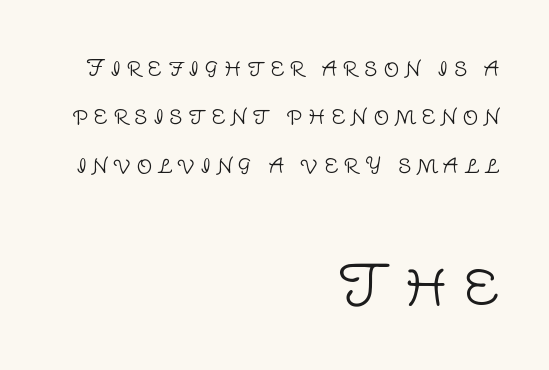
{"serif": "no", "bold": "no", "weight": "light", "width": "normal", "stroke_contrast": "low", "x_height": "large", "monospaced": "no", "underline": "no", "align": "right", "line_spacing": "loose", "line_spacing_ratio": 2.2, "letter_spacing": "wide", "letter_spacing_em": 0.26, "larger_block": "second", "size_ratio": 2.55, "glyph_px": 56}
